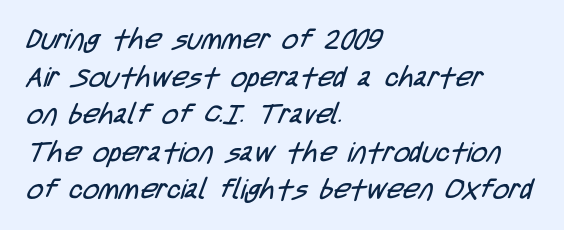
The foot of each line stays bare and open. Proportional: the letters do not fall into vertical columns. The line texture is even and compact thanks to regular tracking. Reading down the column, the eye jumps a familiar distance to each next line. I'd call this a sans setting — the letters go barefoot. The rag falls on the right side of this text block.
